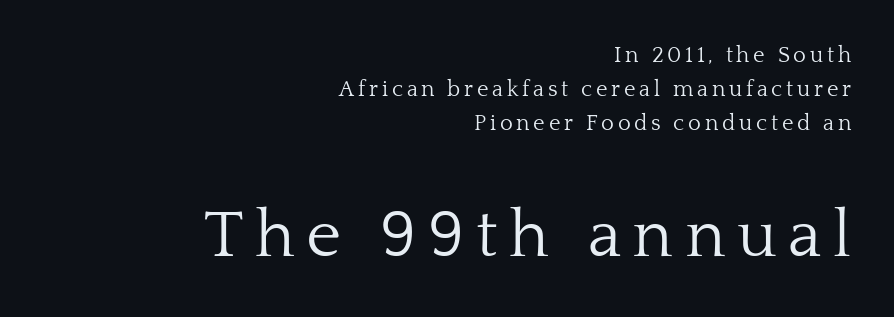
Each row of text sits above clean, open space. Here the designer chose a conventional face with non-uniform glyph widths. Notice how the stems are strictly vertical — no italics here. The font is comparable to plain body text, perhaps lighter. The glyphs in this specimen are seriffed. The designer left line spacing at the default.
